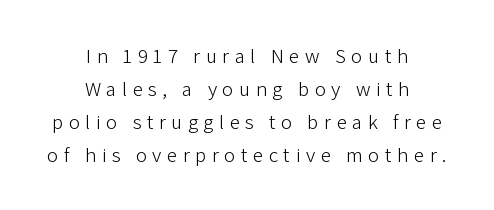
Q: Is the text bold? A: No.
Q: Is the text italic (slanted)? A: No, it is upright.
Q: Is the text underlined? A: No.
Q: How is the paragraph aligned? A: Centered.
Q: Is the spacing between letters normal or unusually wide? A: Unusually wide.
Q: Is the spacing between lines tight, normal or loose? A: Normal.
